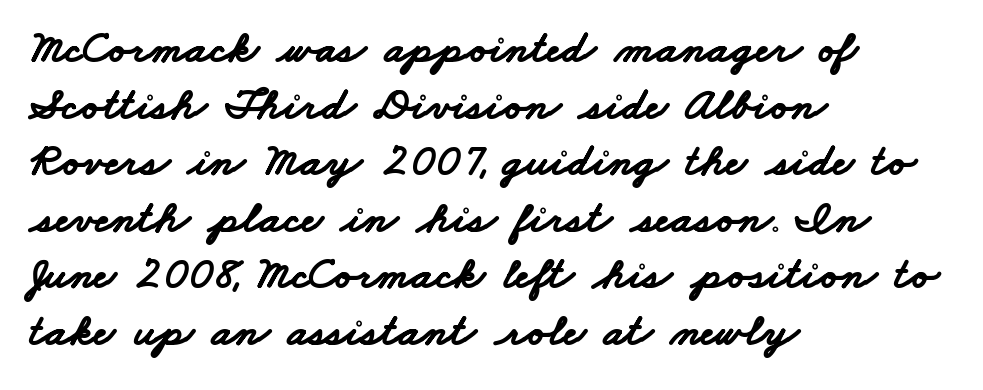
Q: Is the text bold? A: Yes.
Q: Is the typeface a serif or a sans-serif typeface? A: Sans-serif.
Q: Is the text underlined? A: No.
Q: How is the paragraph aligned? A: Left-aligned.
Q: Is the spacing between letters normal or unusually wide? A: Normal.
Q: Width (condensed, normal, or wide)? A: Wide.
Q: Stroke contrast? A: Low.
Q: x-height? A: Small.
Q: Monospaced? A: No.
